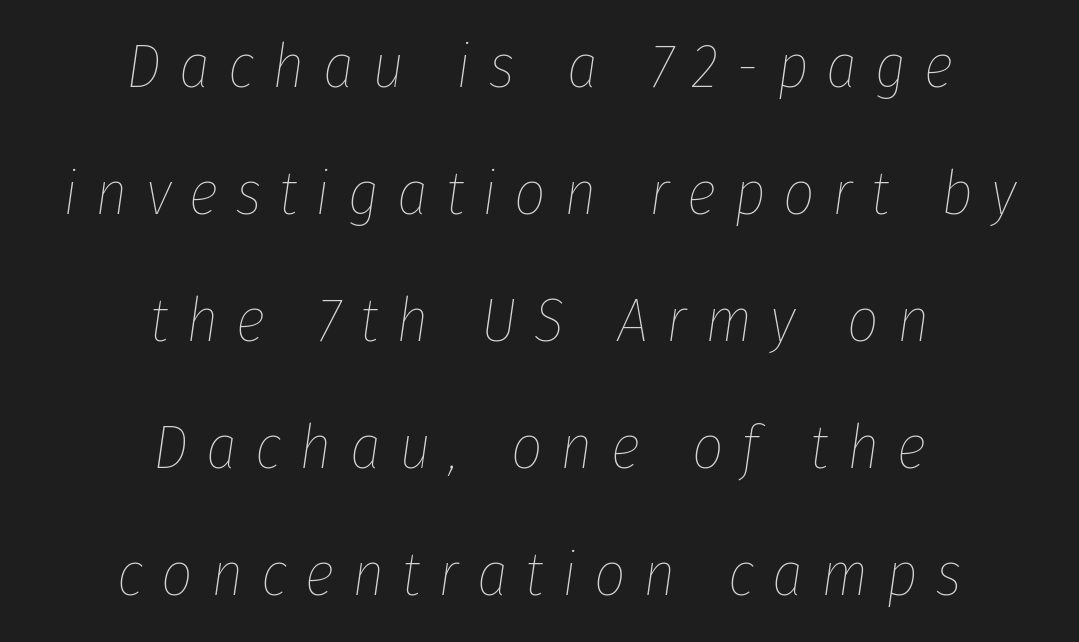
Is the letter spacing exaggerated? Yes — the characters are pushed far apart. Is there much room between lines? Yes — plenty of vertical air separates them. The weight would be labelled regular, book, light, or lighter still. Where is the straight margin? There isn't one; the lines are centered. When letters slant like this, we call the style italic. The space directly below the letters is spotless.
